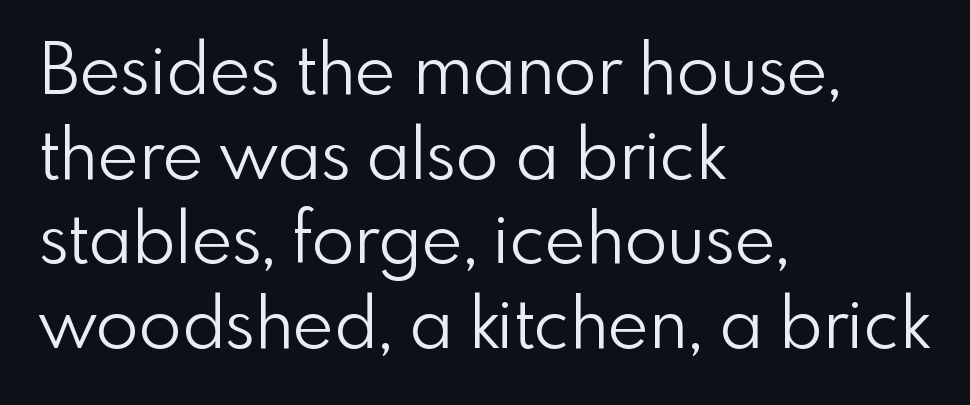
The image shows 70 px light sans-serif type, upright; set left-aligned, line spacing 1.21x, normal letter spacing, not underlined; a small x-height.
